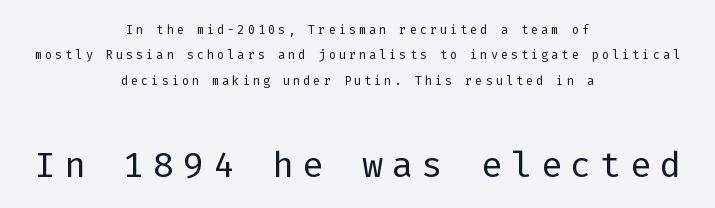
{"serif": "no", "italic": "no", "bold": "no", "weight": "light", "width": "normal", "stroke_contrast": "low", "x_height": "medium", "monospaced": "yes", "underline": "no", "align": "center", "line_spacing": "normal", "line_spacing_ratio": 1.49, "larger_block": "second", "size_ratio": 2.94, "glyph_px": 50}
